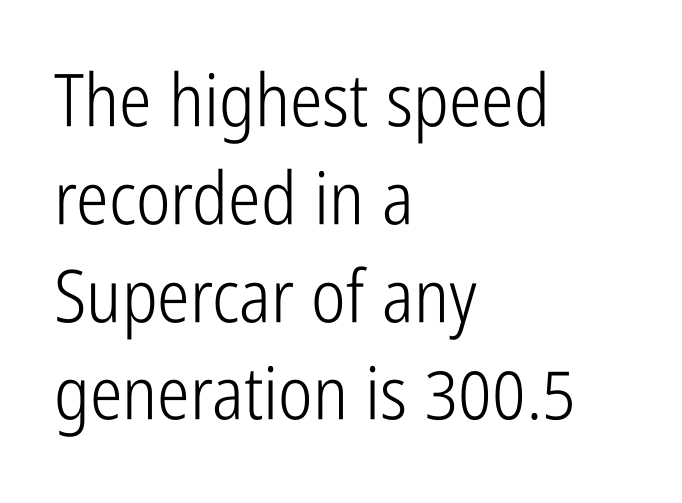
Q: Is the text bold? A: No.
Q: Is the text italic (slanted)? A: No, it is upright.
Q: Is the typeface a serif or a sans-serif typeface? A: Sans-serif.
Q: Is the text underlined? A: No.
Q: How is the paragraph aligned? A: Left-aligned.
Q: Is the spacing between letters normal or unusually wide? A: Normal.
Q: Is the spacing between lines tight, normal or loose? A: Normal.
Q: Width (condensed, normal, or wide)? A: Condensed.
Q: Stroke contrast? A: Low.
Q: x-height? A: Medium.
Q: Monospaced? A: No.
